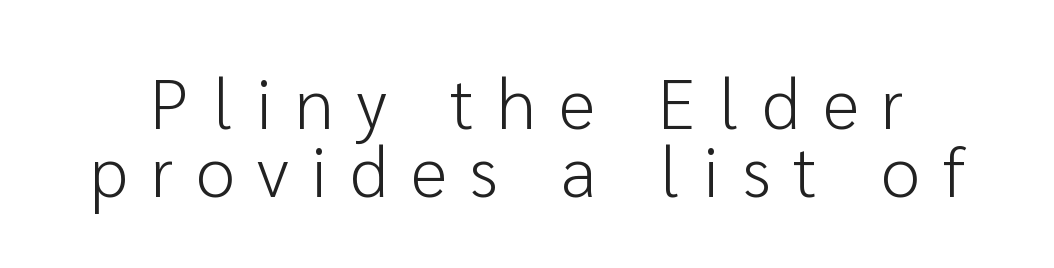
Q: Is the text bold? A: No.
Q: Is the text italic (slanted)? A: No, it is upright.
Q: Is the typeface a serif or a sans-serif typeface? A: Sans-serif.
Q: Is the text underlined? A: No.
Q: Is the spacing between letters normal or unusually wide? A: Unusually wide.
Q: Is the spacing between lines tight, normal or loose? A: Tight.
Q: Width (condensed, normal, or wide)? A: Normal.
Q: Stroke contrast? A: Low.
Q: x-height? A: Medium.
Q: Monospaced? A: No.
